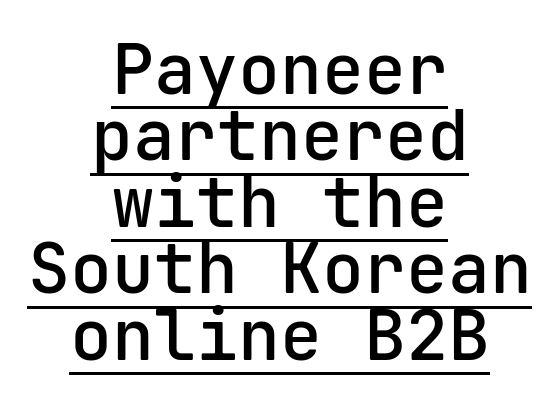
Q: Is the text bold? A: Semi-bold.
Q: Is the text italic (slanted)? A: No, it is upright.
Q: Is the typeface a serif or a sans-serif typeface? A: Sans-serif.
Q: Is the text underlined? A: Yes.
Q: How is the paragraph aligned? A: Centered.
Q: Is the spacing between letters normal or unusually wide? A: Normal.
Q: Is the spacing between lines tight, normal or loose? A: Tight.
Q: Width (condensed, normal, or wide)? A: Normal.
Q: Stroke contrast? A: Low.
Q: x-height? A: Medium.
Q: Monospaced? A: Yes.
